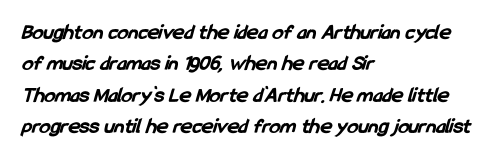
Q: Is the text bold? A: Yes.
Q: Is the text underlined? A: No.
Q: How is the paragraph aligned? A: Left-aligned.
Q: Is the spacing between letters normal or unusually wide? A: Normal.
Q: Is the spacing between lines tight, normal or loose? A: Normal.
